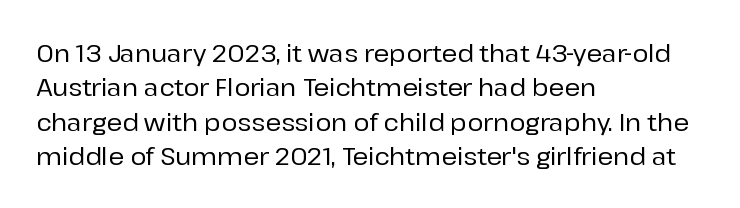
The rows are spaced the way most documents space them. Italic: no, the glyphs are upright roman. Reading down the block, your eye returns to a fixed left position each line. The words here are not underlined. Nothing unusual about the tracking: characters are spaced as the font intends.
